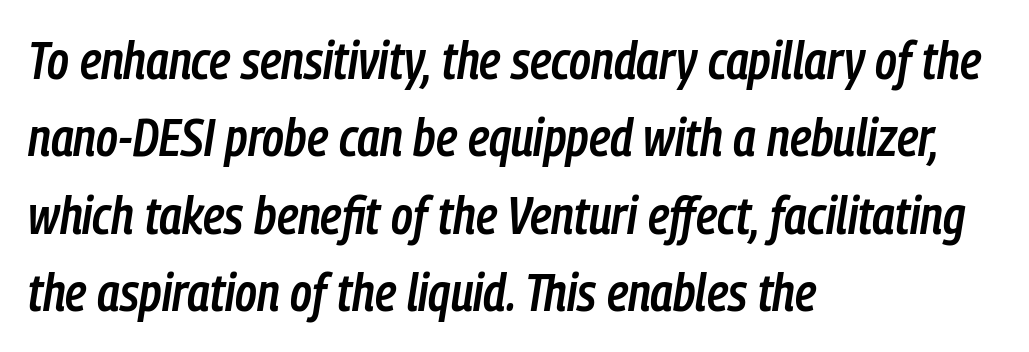
Q: Is the text bold? A: Semi-bold.
Q: Is the text italic (slanted)? A: Yes, it leans right by about 9 degrees.
Q: Is the text underlined? A: No.
Q: How is the paragraph aligned? A: Left-aligned.
Q: Is the spacing between letters normal or unusually wide? A: Normal.
Q: Is the spacing between lines tight, normal or loose? A: Normal.
Q: Width (condensed, normal, or wide)? A: Condensed.
Q: Stroke contrast? A: Low.
Q: x-height? A: Medium.
Q: Monospaced? A: No.
